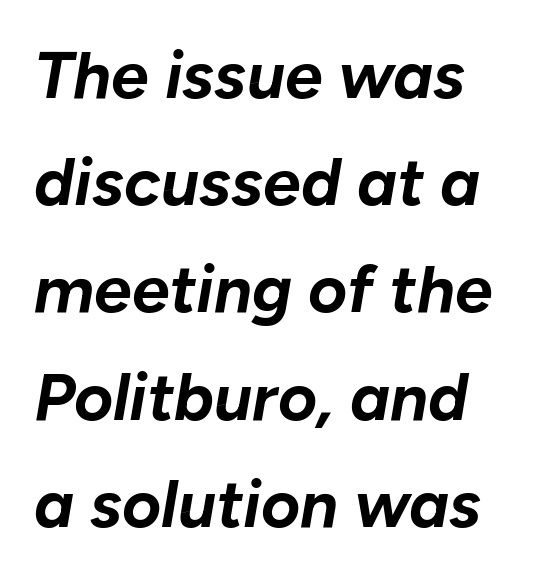
The image shows 67 px bold type, italic (leaning right); set normal line spacing (1.6x), normal letter spacing, not underlined; low stroke contrast and a medium x-height.
